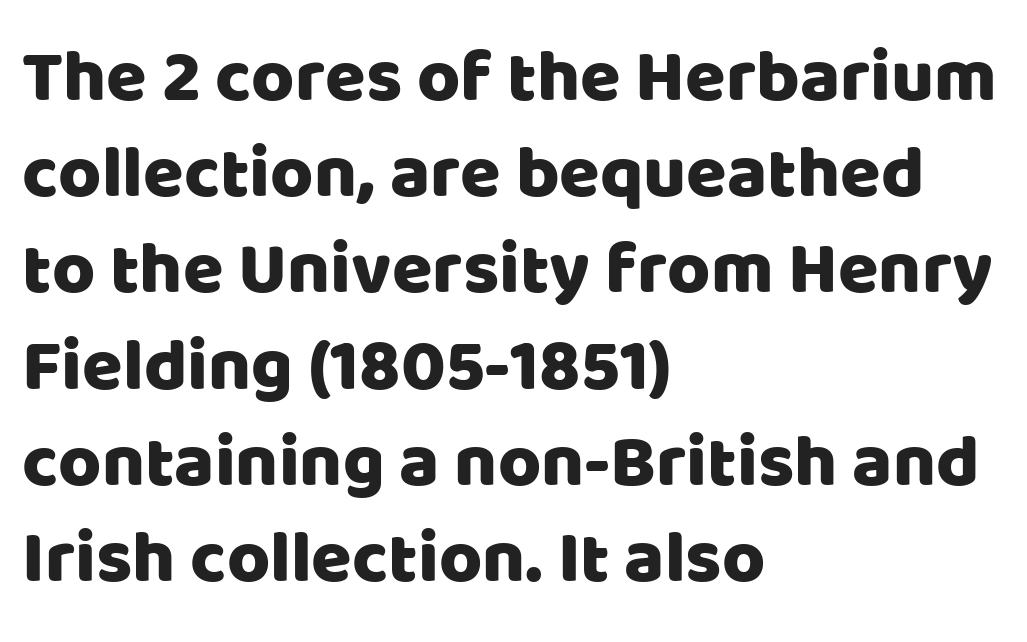
{"serif": "no", "italic": "no", "width": "normal", "stroke_contrast": "low", "x_height": "large", "monospaced": "no", "underline": "no", "align": "left", "line_spacing": "normal", "line_spacing_ratio": 1.3, "letter_spacing": "normal", "letter_spacing_em": 0.0, "glyph_px": 74}
